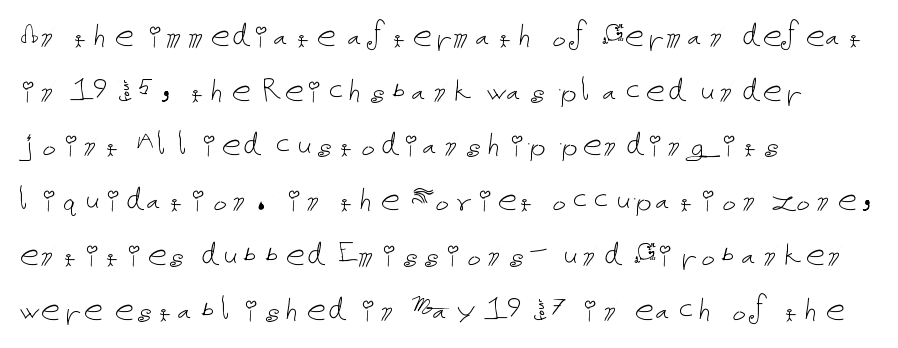
Q: Is the text bold? A: No.
Q: Is the text italic (slanted)? A: No, it is upright.
Q: Is the text underlined? A: No.
Q: How is the paragraph aligned? A: Left-aligned.
Q: Is the spacing between letters normal or unusually wide? A: Normal.
Q: Is the spacing between lines tight, normal or loose? A: Normal.
Q: Width (condensed, normal, or wide)? A: Normal.
Q: Stroke contrast? A: Low.
Q: x-height? A: Medium.
